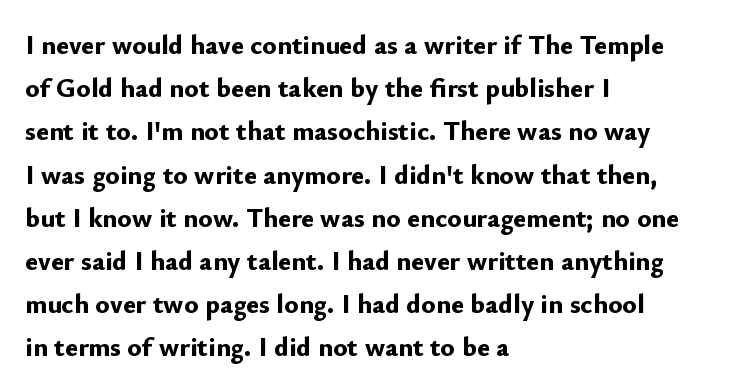
The image shows 27 px bold type, upright; set left-aligned, normal line spacing (1.6x), normal letter spacing, not underlined.
